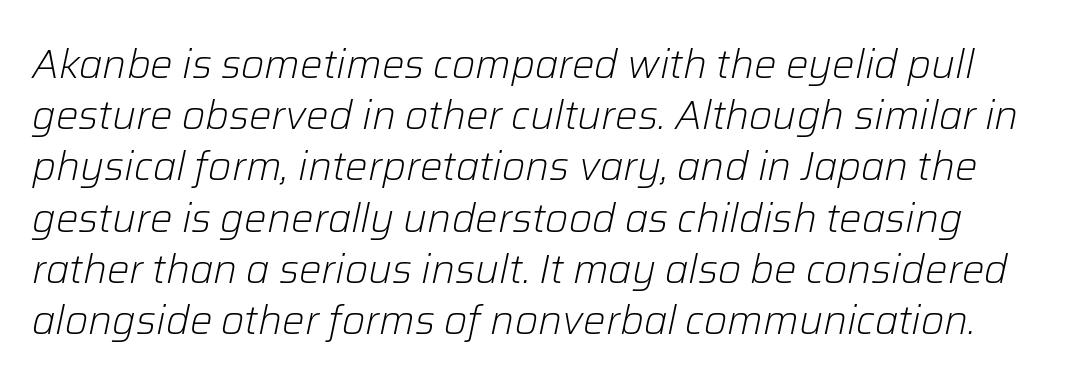
{"italic": "yes", "lean": "right", "slant_degrees": 12, "bold": "no", "weight": "light", "width": "normal", "stroke_contrast": "low", "x_height": "medium", "monospaced": "no", "underline": "no", "line_spacing": "normal", "line_spacing_ratio": 1.28, "letter_spacing": "normal", "letter_spacing_em": 0.0, "glyph_px": 40}
